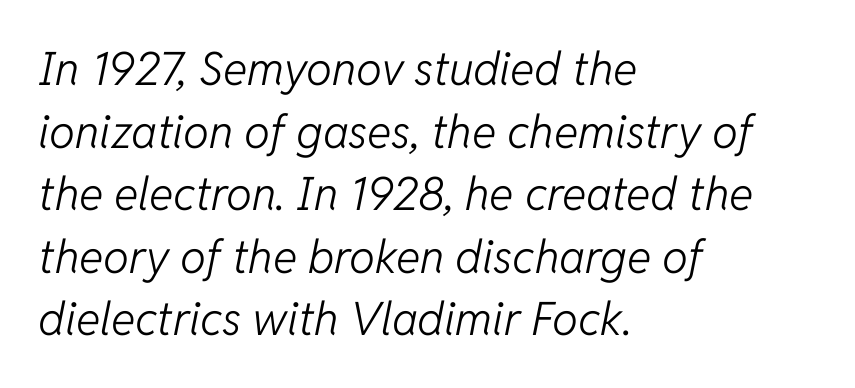
Leading matches the norm, producing a regular column. This sample has the flowing, uneven cadence of proportional lettering. Only glyphs here, with clear space below each row. The font is comparable to plain body text, perhaps lighter. Italic: yes, the glyphs are oblique.
